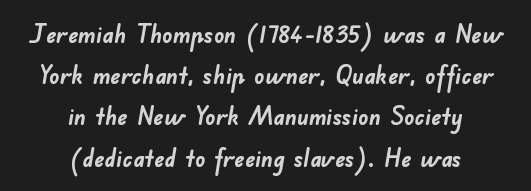
The image shows 25 px bold type; set centered, normal line spacing (1.65x), normal letter spacing, not underlined.
